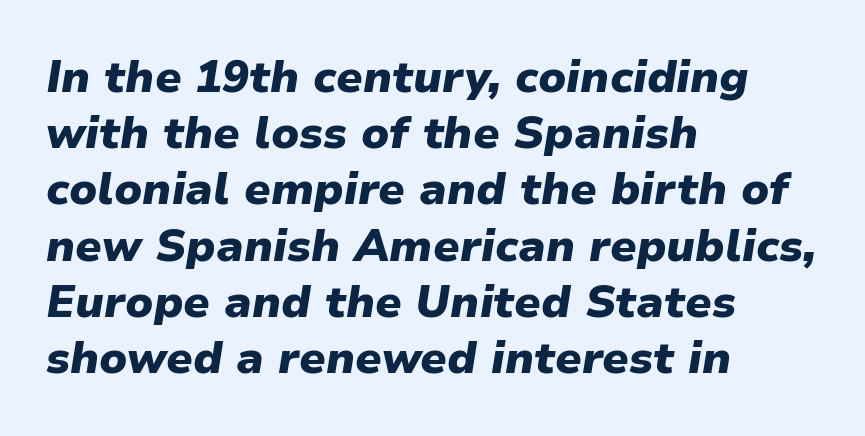
Regular leading. The foot of each line stays bare and open. Tall strokes in this sample are angled rather than plumb. Letter spacing: default.
